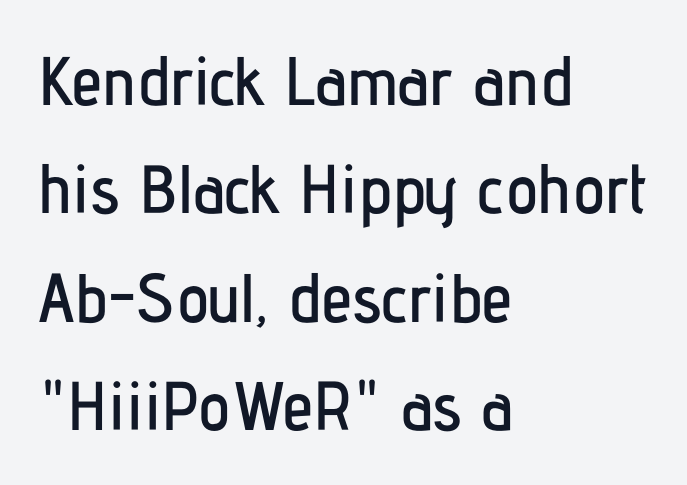
No word sits above an underline. Is there much room between lines? A standard amount, neither cramped nor airy. The paragraph shown leans on its left margin. Here the designer chose a conventional face with non-uniform glyph widths.
